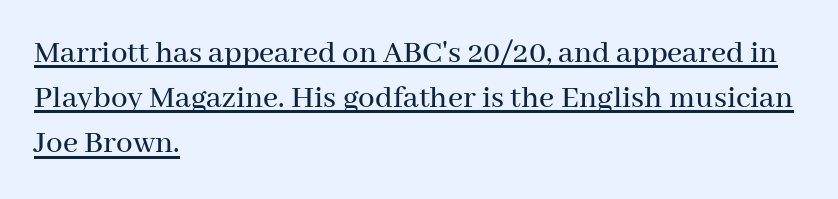
The paragraph shown leans on its left margin. Here the designer chose a conventional face with non-uniform glyph widths. Does the leading feel generous? No, just average. Quick note: not italic, upright. Check the space under the baseline: a stroke is drawn there. The glyphs in this specimen are seriffed.
